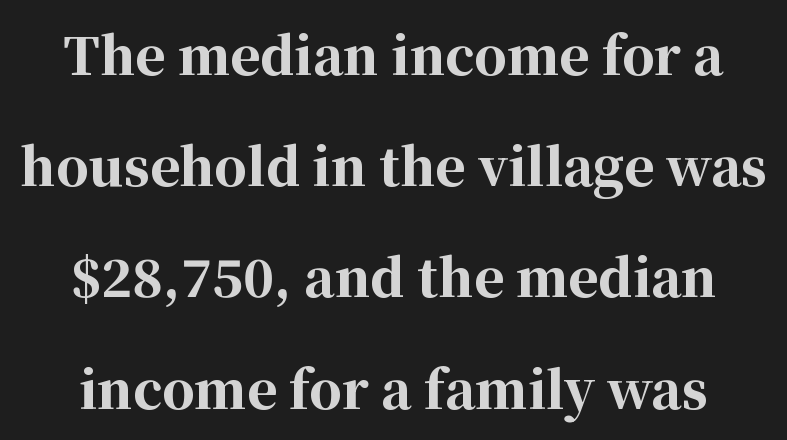
Q: Is the text bold? A: Yes.
Q: Is the text italic (slanted)? A: No, it is upright.
Q: Is the typeface a serif or a sans-serif typeface? A: Serif.
Q: Is the text underlined? A: No.
Q: Is the spacing between letters normal or unusually wide? A: Normal.
Q: Is the spacing between lines tight, normal or loose? A: Loose.
Q: Width (condensed, normal, or wide)? A: Normal.
Q: Stroke contrast? A: High.
Q: x-height? A: Medium.
Q: Monospaced? A: No.
